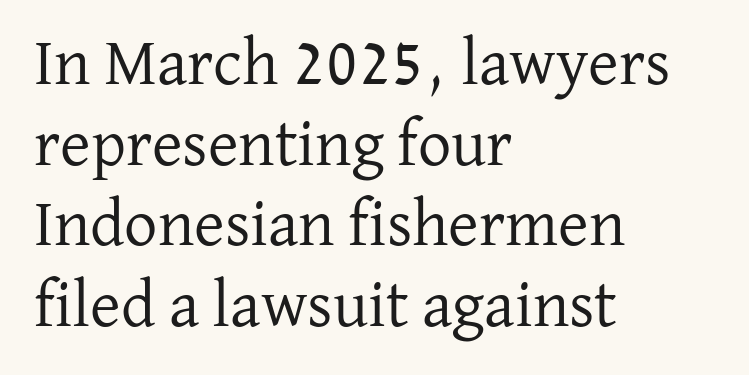
The image shows 66 px regular-weight serif type, upright; set left-aligned, line spacing 1.22x, normal letter spacing, not underlined; low stroke contrast and a medium x-height.
